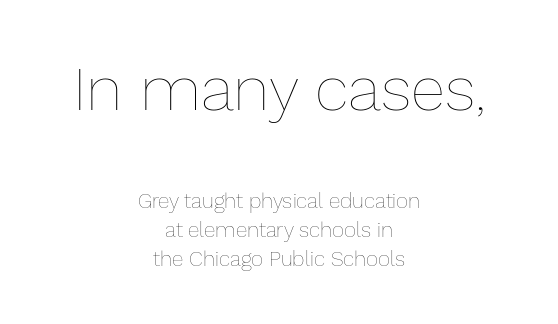
{"italic": "no", "bold": "no", "weight": "thin", "width": "normal", "stroke_contrast": "low", "x_height": "medium", "monospaced": "no", "underline": "no", "align": "center", "line_spacing": "normal", "line_spacing_ratio": 1.38, "letter_spacing": "normal", "letter_spacing_em": 0.0, "larger_block": "first", "size_ratio": 3.0, "glyph_px": 63}
